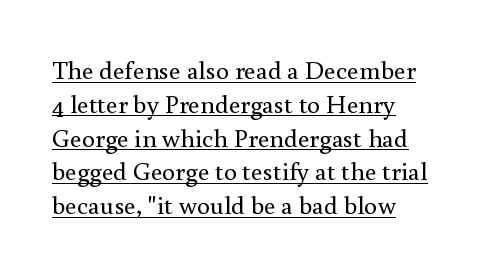
{"italic": "no", "bold": "no", "underline": "yes", "line_spacing": "normal", "line_spacing_ratio": 1.3, "letter_spacing": "normal", "letter_spacing_em": 0.0, "glyph_px": 26}
